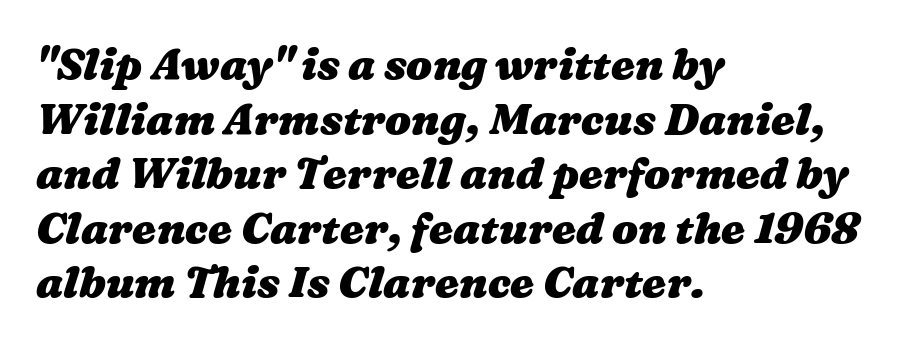
Q: Is the text bold? A: Yes.
Q: Is the text underlined? A: No.
Q: How is the paragraph aligned? A: Left-aligned.
Q: Is the spacing between letters normal or unusually wide? A: Normal.
Q: Is the spacing between lines tight, normal or loose? A: Normal.
Q: Width (condensed, normal, or wide)? A: Wide.
Q: Stroke contrast? A: Medium.
Q: x-height? A: Medium.
Q: Monospaced? A: No.
